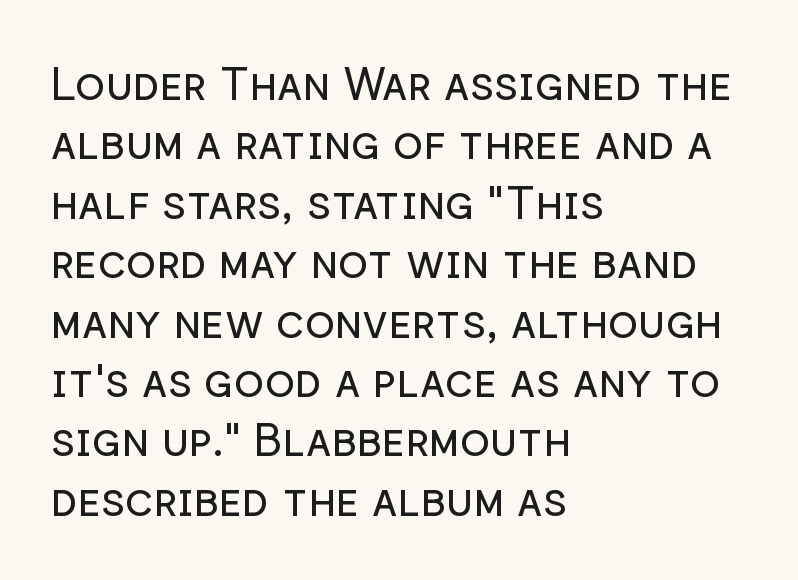
Q: Is the text bold? A: No.
Q: Is the text italic (slanted)? A: No, it is upright.
Q: Is the typeface a serif or a sans-serif typeface? A: Sans-serif.
Q: Is the text underlined? A: No.
Q: How is the paragraph aligned? A: Left-aligned.
Q: Is the spacing between letters normal or unusually wide? A: Normal.
Q: Is the spacing between lines tight, normal or loose? A: Normal.
Q: Width (condensed, normal, or wide)? A: Normal.
Q: Stroke contrast? A: Low.
Q: x-height? A: Medium.
Q: Monospaced? A: No.
